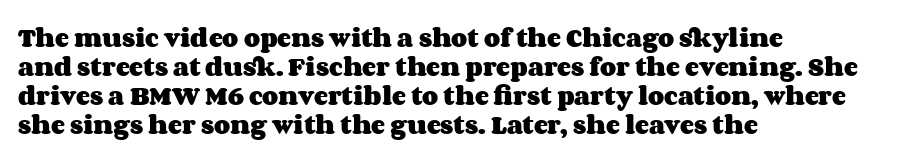
The image shows 21 px bold type, upright; set left-aligned, normal line spacing (1.38x), normal letter spacing, not underlined.
